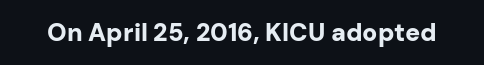
The image shows 25 px bold type, upright; set normal letter spacing, not underlined.
